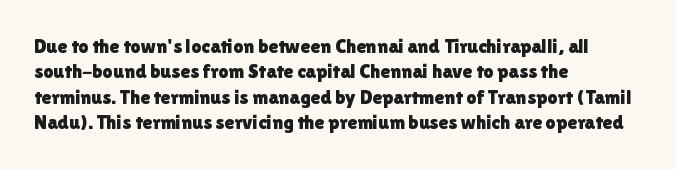
{"italic": "no", "underline": "no", "align": "left", "line_spacing": "normal", "line_spacing_ratio": 1.27, "letter_spacing": "normal", "letter_spacing_em": 0.0, "glyph_px": 20}
